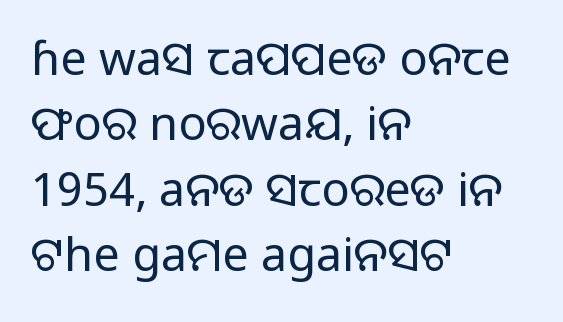
Q: Is the text bold? A: No.
Q: Is the text italic (slanted)? A: No, it is upright.
Q: Is the typeface a serif or a sans-serif typeface? A: Sans-serif.
Q: Is the text underlined? A: No.
Q: How is the paragraph aligned? A: Left-aligned.
Q: Is the spacing between letters normal or unusually wide? A: Normal.
Q: Is the spacing between lines tight, normal or loose? A: Normal.
Q: Width (condensed, normal, or wide)? A: Normal.
Q: Stroke contrast? A: Low.
Q: x-height? A: Medium.
Q: Monospaced? A: No.
